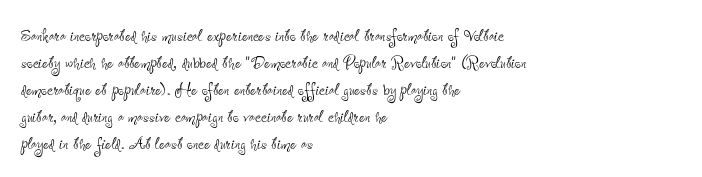
These lines keep a tight, regular rhythm from letter to letter. The rows are spaced the way most documents space them. Nothing heavy about these letters — not bold at all. Check under the words: just untouched page. All the whitespace from short lines collects on the right.
